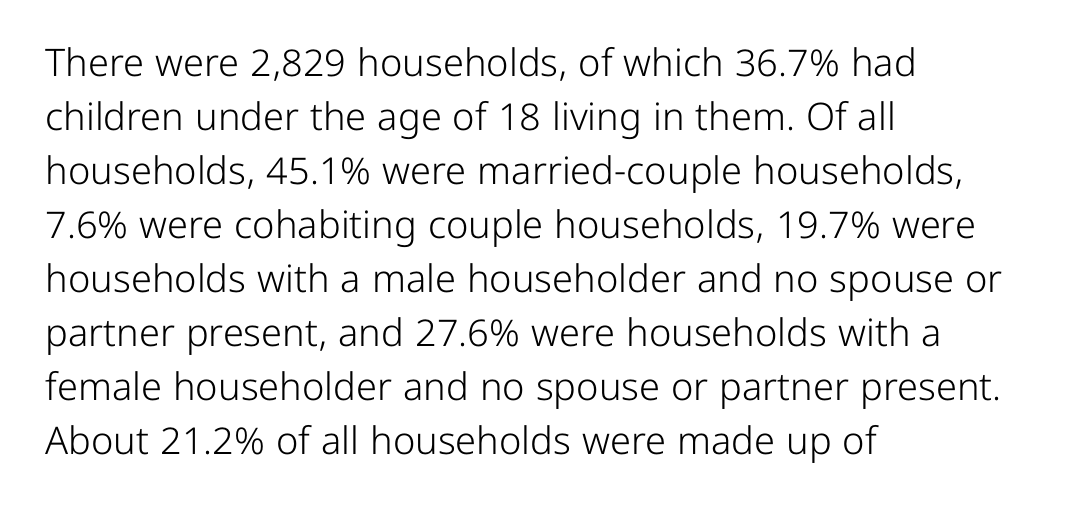
{"serif": "no", "italic": "no", "bold": "no", "weight": "light", "width": "normal", "stroke_contrast": "low", "x_height": "medium", "monospaced": "no", "underline": "no", "align": "left", "line_spacing": "normal", "line_spacing_ratio": 1.42, "letter_spacing": "normal", "letter_spacing_em": 0.0, "glyph_px": 38}
